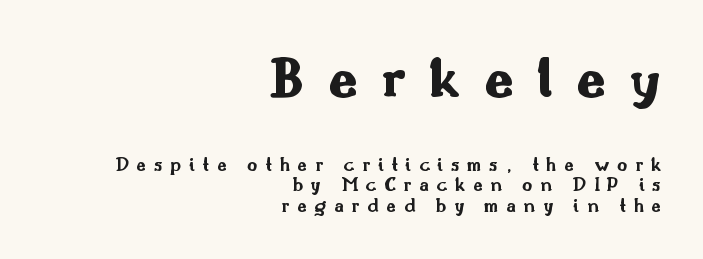
Q: Is the text bold? A: Yes.
Q: Is the text italic (slanted)? A: No, it is upright.
Q: Is the typeface a serif or a sans-serif typeface? A: Sans-serif.
Q: Is the text underlined? A: No.
Q: How is the paragraph aligned? A: Right-aligned.
Q: Is the spacing between letters normal or unusually wide? A: Unusually wide.
Q: Is the spacing between lines tight, normal or loose? A: Tight.
Q: Which block of text is set in a larger size, the first (top) or the second (bottom)? A: The first (top) one.
Q: Width (condensed, normal, or wide)? A: Wide.
Q: Stroke contrast? A: Medium.
Q: x-height? A: Small.
Q: Monospaced? A: No.
